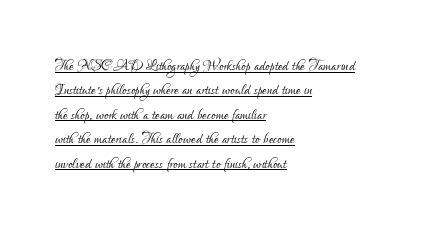
Q: Is the text bold? A: No.
Q: Is the text italic (slanted)? A: Yes.
Q: Is the text underlined? A: Yes.
Q: How is the paragraph aligned? A: Left-aligned.
Q: Is the spacing between letters normal or unusually wide? A: Normal.
